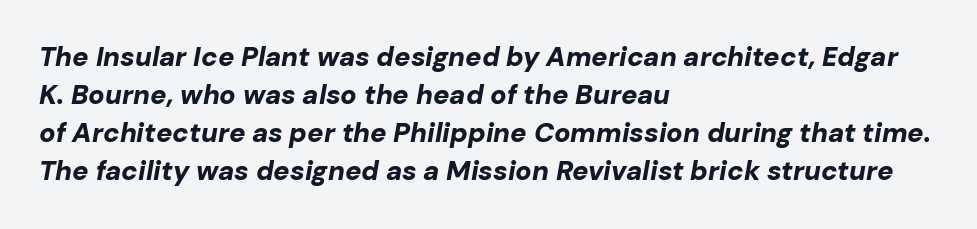
Compared with ordinary roman type, these characters are visibly tilted. The typesetter chose a ragged-right arrangement here. Baseline-to-baseline distance is the conventional proportion of letter height. A full-strength bold gives these letters their thick strokes.
